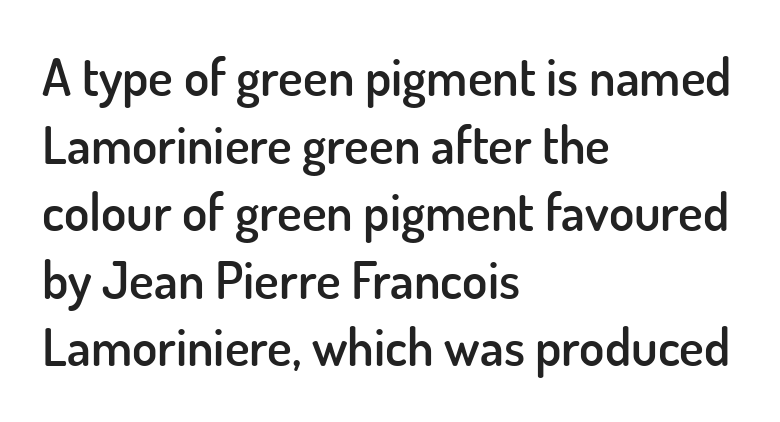
One-word summary of the alignment: left. Spacing between characters is what you'd get straight out of the box. Honestly, the row spacing looks completely unremarkable. A typesetter would call this proportional, since set widths differ per character. Ascenders rise straight up at ninety degrees.
